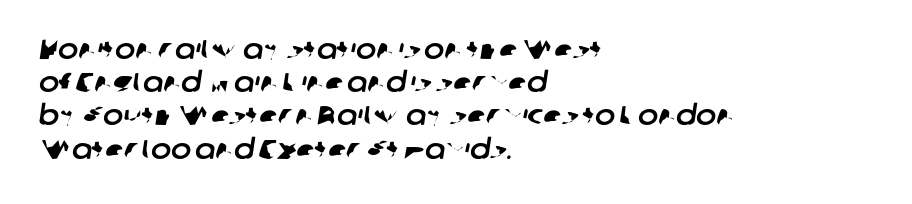
Q: Is the text underlined? A: No.
Q: How is the paragraph aligned? A: Left-aligned.
Q: Is the spacing between letters normal or unusually wide? A: Normal.
